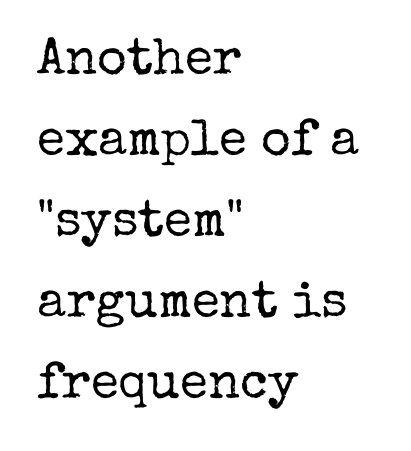
The image shows 51 px regular-weight serif type, upright; set left-aligned, normal line spacing (1.59x), normal letter spacing, not underlined; low stroke contrast and a medium x-height.
